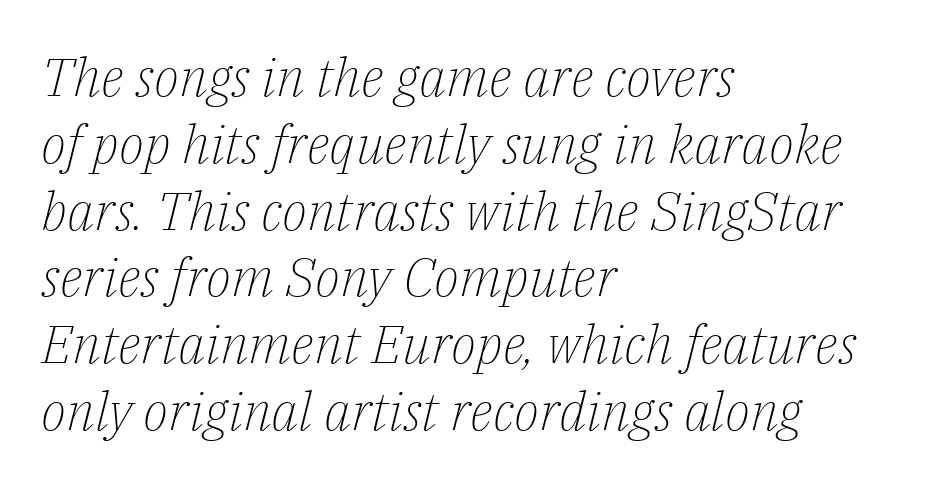
The image shows 53 px light serif type, italic (leaning right); set left-aligned, normal line spacing (1.26x), normal letter spacing, not underlined; low stroke contrast and a medium x-height.
